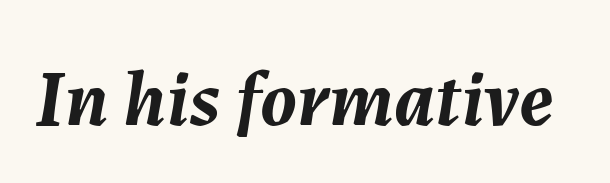
Q: Is the text bold? A: Yes.
Q: Is the text italic (slanted)? A: Yes, it leans right by about 7 degrees.
Q: Is the text underlined? A: No.
Q: Is the spacing between letters normal or unusually wide? A: Normal.
Q: Width (condensed, normal, or wide)? A: Normal.
Q: Stroke contrast? A: Medium.
Q: x-height? A: Medium.
Q: Monospaced? A: No.
